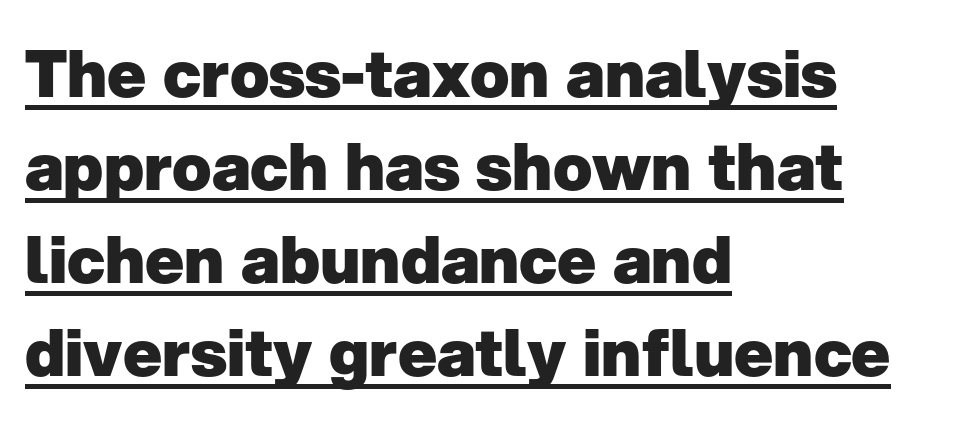
Q: Is the text bold? A: Yes.
Q: Is the text italic (slanted)? A: No, it is upright.
Q: Is the typeface a serif or a sans-serif typeface? A: Sans-serif.
Q: Is the text underlined? A: Yes.
Q: How is the paragraph aligned? A: Left-aligned.
Q: Is the spacing between letters normal or unusually wide? A: Normal.
Q: Is the spacing between lines tight, normal or loose? A: Normal.
Q: Width (condensed, normal, or wide)? A: Normal.
Q: Stroke contrast? A: Low.
Q: x-height? A: Medium.
Q: Monospaced? A: No.
